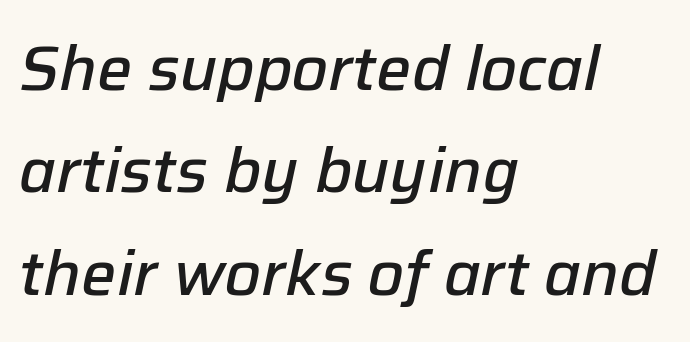
The image shows 62 px semibold type, italic (leaning right); set left-aligned, normal line spacing (1.65x), normal letter spacing, not underlined; low stroke contrast and a medium x-height.
